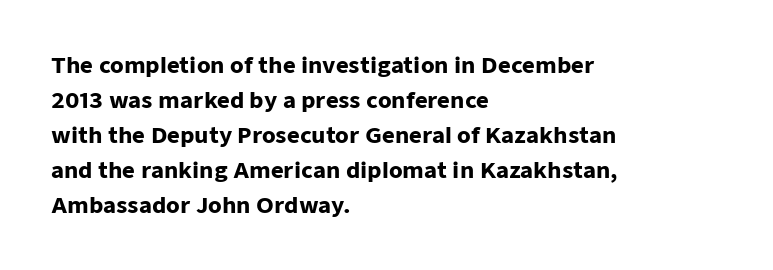
{"italic": "no", "bold": "yes", "underline": "no", "align": "left", "line_spacing": "normal", "line_spacing_ratio": 1.59, "letter_spacing": "normal", "letter_spacing_em": 0.0, "glyph_px": 22}
